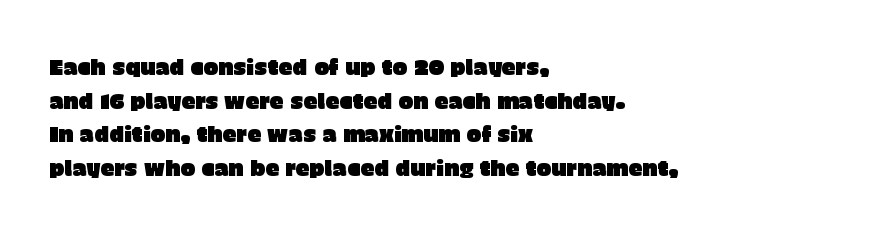
Q: Is the text italic (slanted)? A: No, it is upright.
Q: Is the text underlined? A: No.
Q: How is the paragraph aligned? A: Left-aligned.
Q: Is the spacing between letters normal or unusually wide? A: Normal.
Q: Is the spacing between lines tight, normal or loose? A: Normal.
